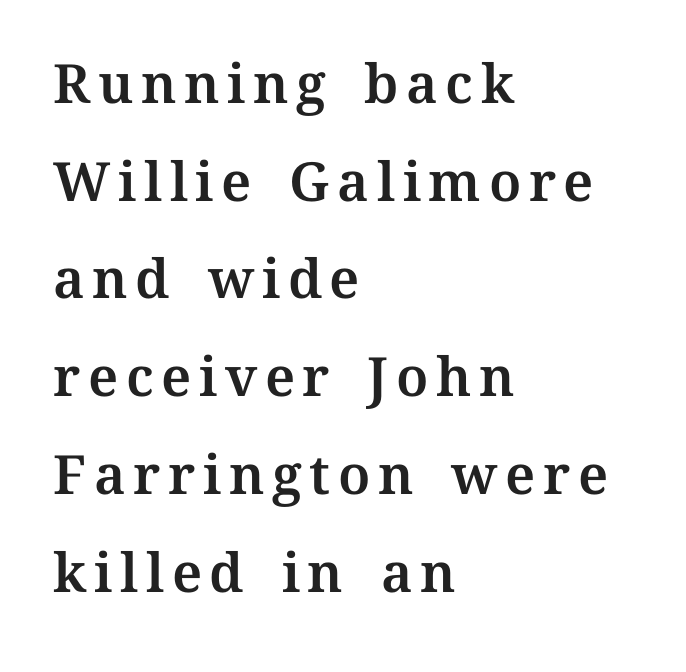
{"italic": "no", "width": "normal", "stroke_contrast": "medium", "x_height": "medium", "monospaced": "no", "underline": "no", "align": "left", "line_spacing_ratio": 1.81, "glyph_px": 54}
